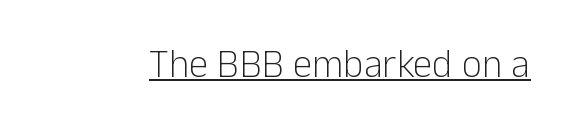
Note the varied advance widths — an 'i' is clearly narrower than an 'm'. Every stem runs plumb, perpendicular to the baseline. Emphasis is given by a line drawn under the lettering. Tracking value appears to be zero — textbook default spacing.
